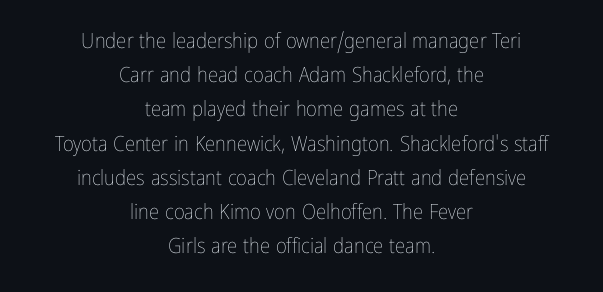
The image shows 21 px text type, upright; set centered, normal line spacing (1.63x), normal letter spacing, not underlined.
